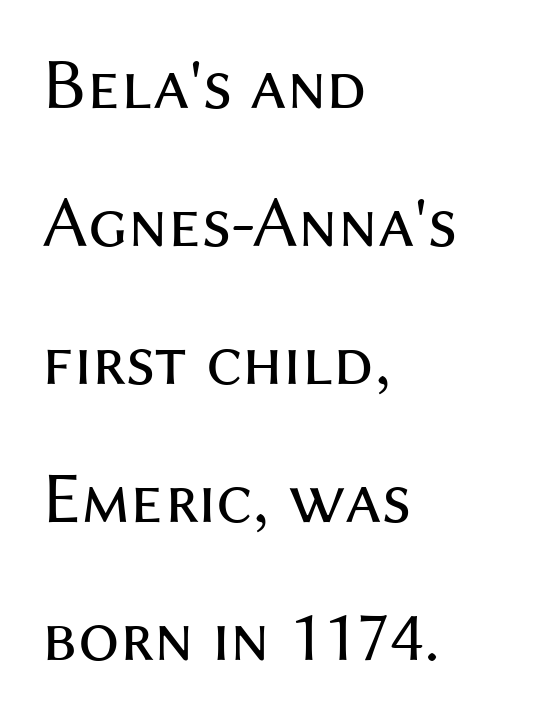
The designer went with a sans here, leaving each stem footless. This is roman type, the default non-slanted kind. Spacing verdict: proportional, widths tailored to each character. Every row of glyphs begins at an identical x-position on the left. Any mark beneath the type? The region is blank.
